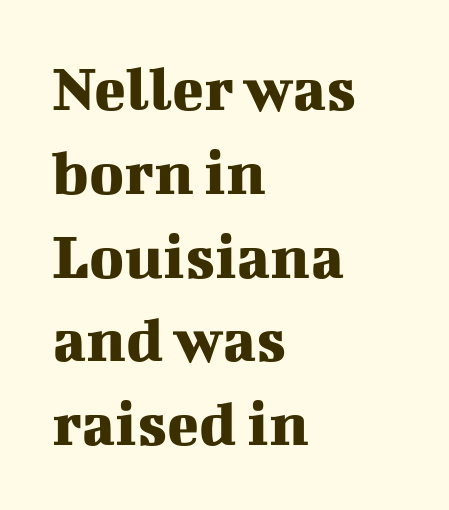
{"serif": "yes", "italic": "no", "width": "normal", "stroke_contrast": "medium", "x_height": "medium", "monospaced": "no", "underline": "no", "align": "left", "line_spacing": "normal", "line_spacing_ratio": 1.27, "letter_spacing": "normal", "letter_spacing_em": 0.0, "glyph_px": 66}
